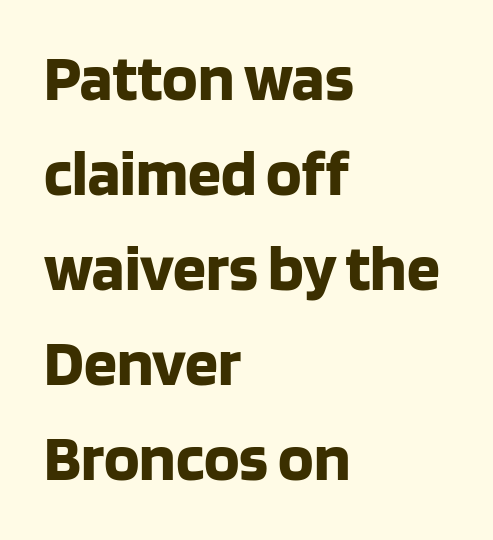
The image shows 66 px bold sans-serif type, upright; set left-aligned, normal line spacing (1.44x), normal letter spacing, not underlined; low stroke contrast and a large x-height.
